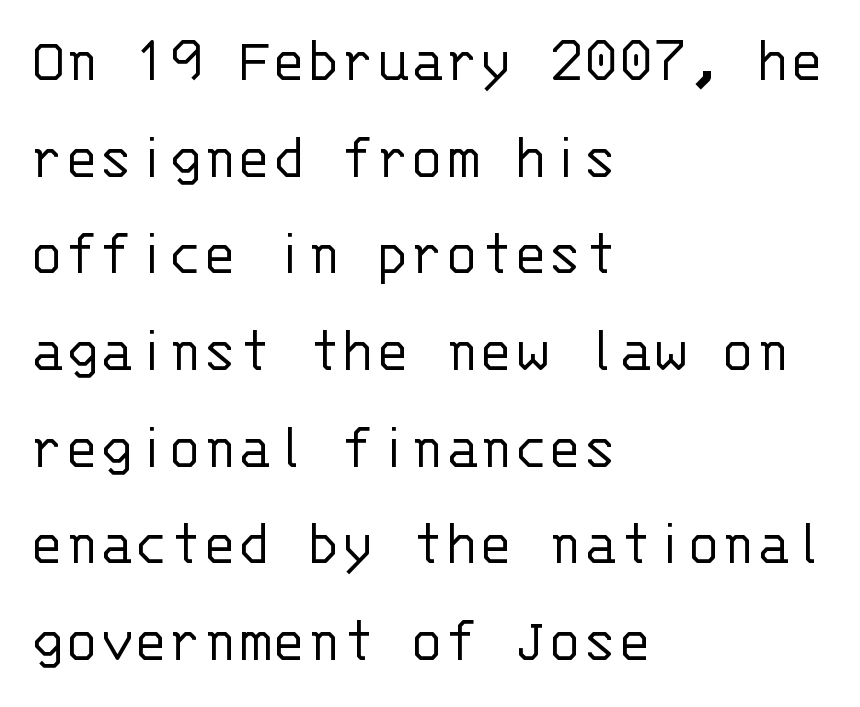
{"serif": "no", "italic": "no", "bold": "no", "weight": "light", "width": "normal", "stroke_contrast": "low", "x_height": "large", "monospaced": "yes", "underline": "no", "align": "left", "line_spacing": "normal", "line_spacing_ratio": 1.51, "letter_spacing": "normal", "letter_spacing_em": 0.0, "glyph_px": 64}
